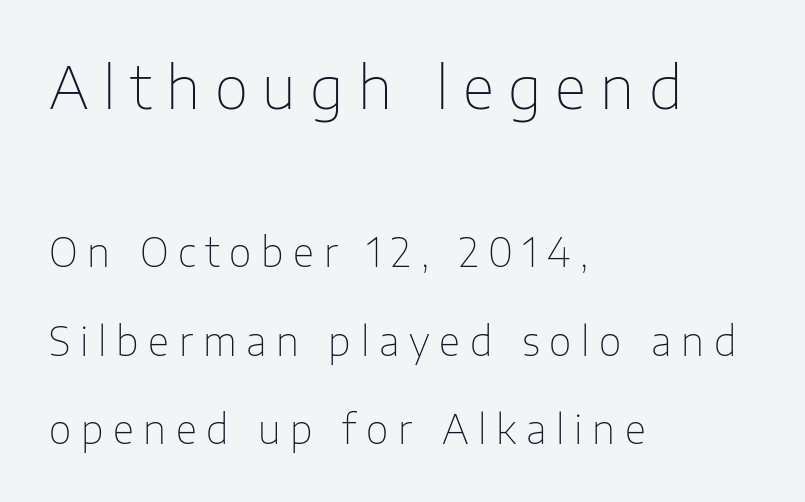
Q: Is the text bold? A: No.
Q: Is the text italic (slanted)? A: No, it is upright.
Q: Is the typeface a serif or a sans-serif typeface? A: Sans-serif.
Q: Is the text underlined? A: No.
Q: How is the paragraph aligned? A: Left-aligned.
Q: Is the spacing between letters normal or unusually wide? A: Unusually wide.
Q: Is the spacing between lines tight, normal or loose? A: Loose.
Q: Which block of text is set in a larger size, the first (top) or the second (bottom)? A: The first (top) one.
Q: Width (condensed, normal, or wide)? A: Normal.
Q: Stroke contrast? A: Low.
Q: x-height? A: Medium.
Q: Monospaced? A: No.
